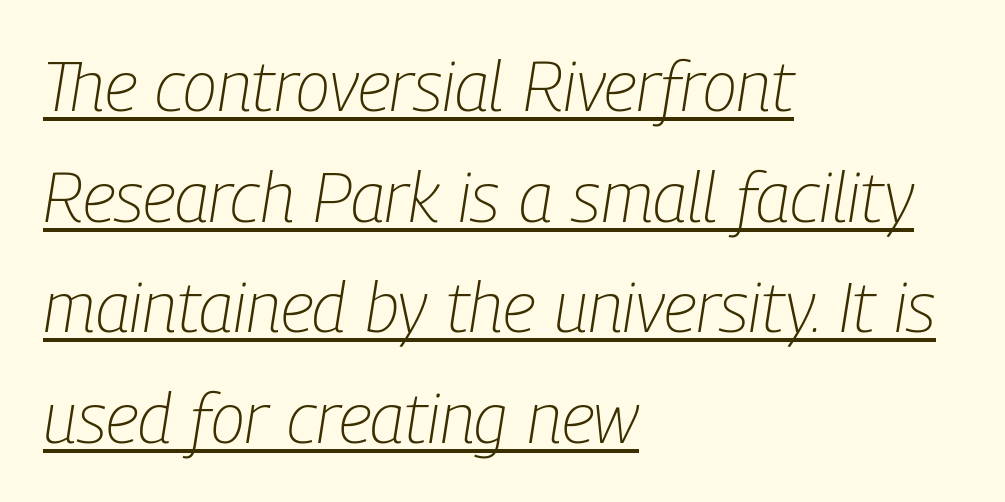
Q: Is the text bold? A: No.
Q: Is the text italic (slanted)? A: Yes, it leans right by about 9 degrees.
Q: Is the text underlined? A: Yes.
Q: How is the paragraph aligned? A: Left-aligned.
Q: Is the spacing between letters normal or unusually wide? A: Normal.
Q: Is the spacing between lines tight, normal or loose? A: Normal.
Q: Width (condensed, normal, or wide)? A: Condensed.
Q: Stroke contrast? A: Low.
Q: x-height? A: Medium.
Q: Monospaced? A: No.
